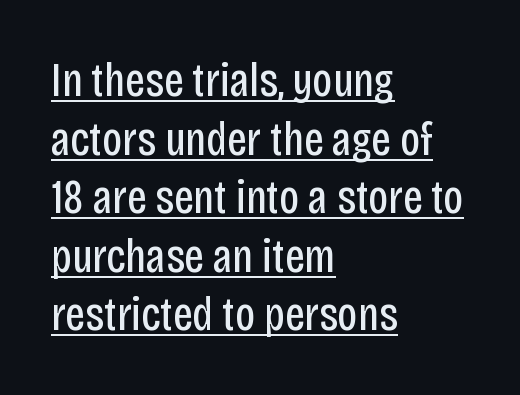
The image shows 48 px regular-weight, condensed sans-serif type, upright; set left-aligned, line spacing 1.22x, normal letter spacing, underlined; low stroke contrast and a large x-height.
